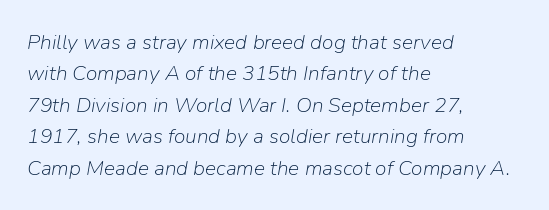
Q: Is the text bold? A: No.
Q: Is the text italic (slanted)? A: Yes, it leans right by about 9 degrees.
Q: Is the text underlined? A: No.
Q: How is the paragraph aligned? A: Left-aligned.
Q: Is the spacing between letters normal or unusually wide? A: Normal.
Q: Is the spacing between lines tight, normal or loose? A: Normal.
